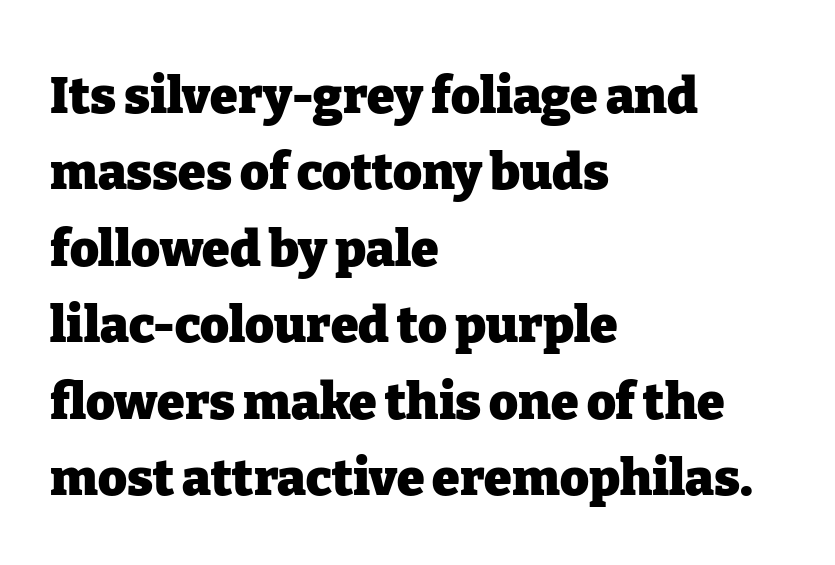
{"serif": "yes", "italic": "no", "bold": "yes", "weight": "heavy", "width": "normal", "stroke_contrast": "low", "x_height": "medium", "monospaced": "no", "underline": "no", "align": "left", "line_spacing": "normal", "line_spacing_ratio": 1.53, "letter_spacing": "normal", "letter_spacing_em": 0.0, "glyph_px": 50}
